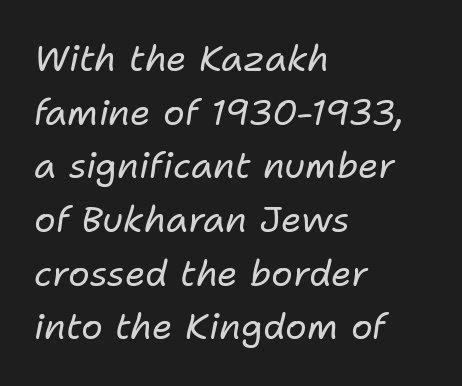
{"italic": "yes", "lean": "right", "slant_degrees": 11, "bold": "no", "weight": "regular", "width": "normal", "stroke_contrast": "low", "x_height": "medium", "monospaced": "no", "underline": "no", "align": "left", "line_spacing": "normal", "line_spacing_ratio": 1.49, "letter_spacing": "normal", "letter_spacing_em": 0.0, "glyph_px": 36}
